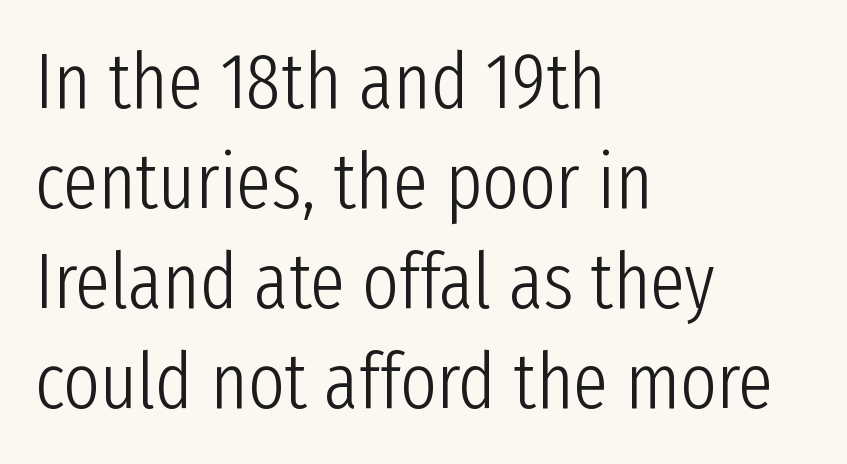
The image shows 78 px light, condensed sans-serif type, upright; set left-aligned, normal line spacing (1.28x), normal letter spacing, not underlined; low stroke contrast and a medium x-height.
